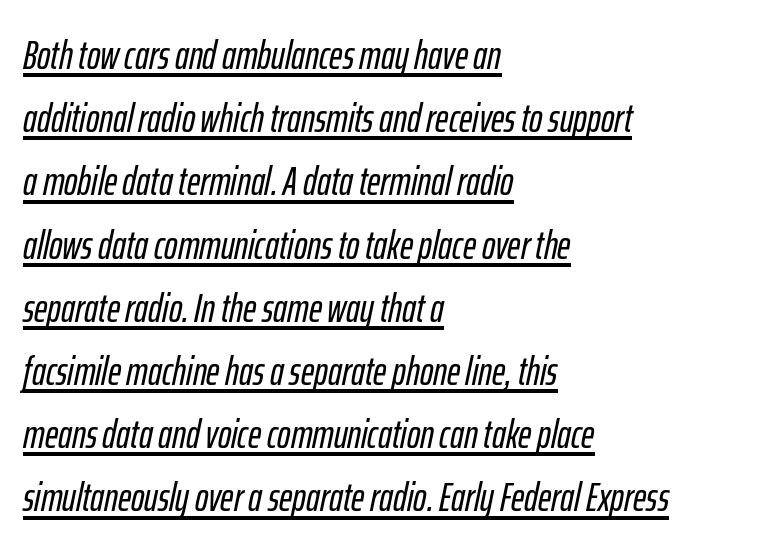
{"italic": "yes", "lean": "right", "slant_degrees": 12, "width": "condensed", "stroke_contrast": "low", "x_height": "medium", "monospaced": "no", "underline": "yes", "align": "left", "line_spacing": "normal", "line_spacing_ratio": 1.58, "letter_spacing": "normal", "letter_spacing_em": 0.0, "glyph_px": 40}
